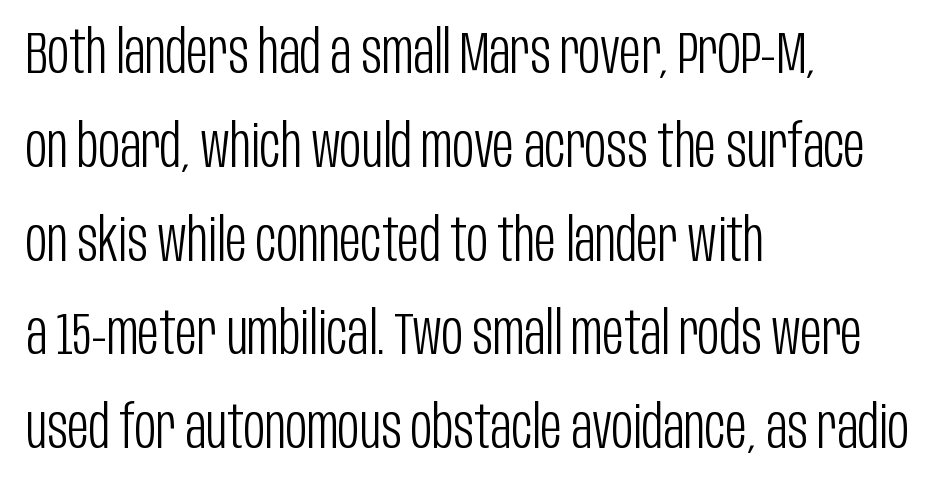
Q: Is the text bold? A: No.
Q: Is the text italic (slanted)? A: No, it is upright.
Q: Is the typeface a serif or a sans-serif typeface? A: Sans-serif.
Q: Is the text underlined? A: No.
Q: How is the paragraph aligned? A: Left-aligned.
Q: Is the spacing between letters normal or unusually wide? A: Normal.
Q: Is the spacing between lines tight, normal or loose? A: Normal.
Q: Width (condensed, normal, or wide)? A: Condensed.
Q: Stroke contrast? A: Low.
Q: x-height? A: Large.
Q: Monospaced? A: No.
